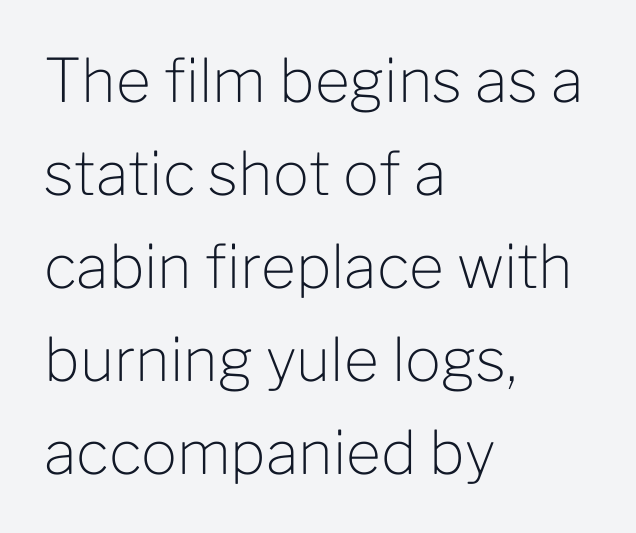
{"serif": "no", "italic": "no", "bold": "no", "weight": "light", "width": "normal", "stroke_contrast": "low", "x_height": "medium", "monospaced": "no", "underline": "no", "align": "left", "line_spacing": "normal", "line_spacing_ratio": 1.55, "letter_spacing": "normal", "letter_spacing_em": 0.0, "glyph_px": 60}
